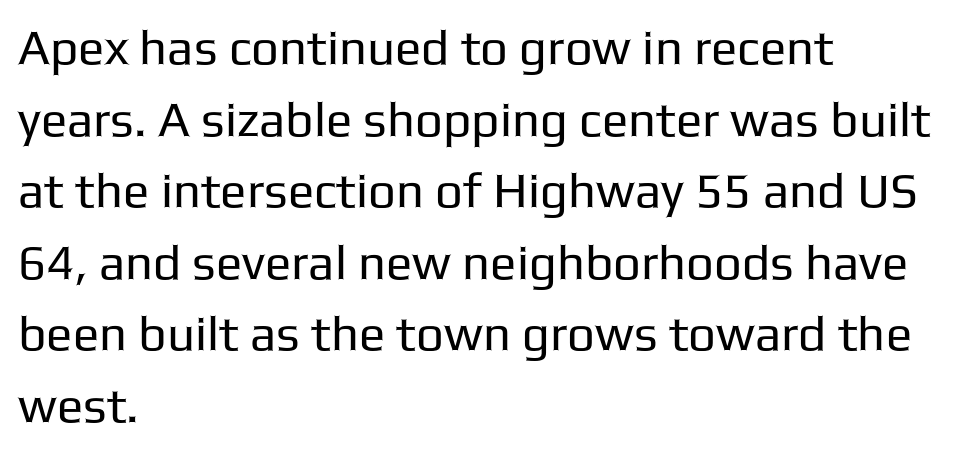
The face used here is proportionally spaced, like ordinary book or web type. If you drew a ruler down the left edge, every line would touch it. The designer went with a sans here, leaving each stem footless. Characters follow at the spacing the type designer built in. The strip under each line holds only bare page.
